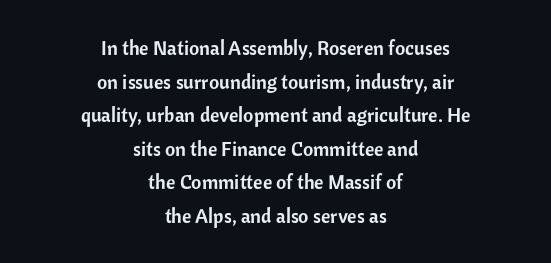
{"italic": "no", "underline": "no", "align": "center", "line_spacing": "normal", "line_spacing_ratio": 1.68, "letter_spacing": "normal", "letter_spacing_em": 0.0, "glyph_px": 20}
